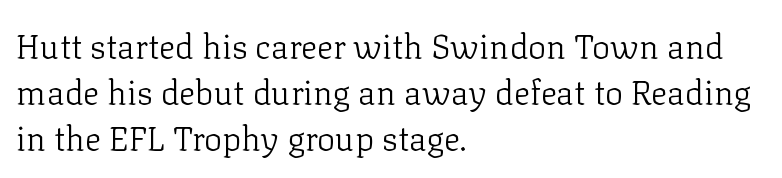
{"serif": "yes", "italic": "no", "bold": "no", "weight": "light", "width": "normal", "stroke_contrast": "low", "x_height": "medium", "monospaced": "no", "underline": "no", "align": "left", "line_spacing": "normal", "line_spacing_ratio": 1.35, "letter_spacing": "normal", "letter_spacing_em": 0.0, "glyph_px": 34}
